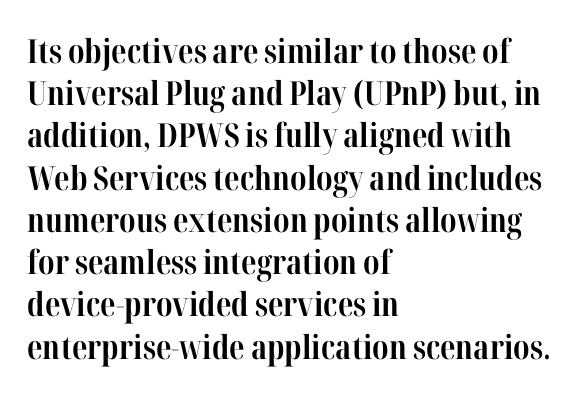
Q: Is the text bold? A: Yes.
Q: Is the text italic (slanted)? A: No, it is upright.
Q: Is the typeface a serif or a sans-serif typeface? A: Serif.
Q: Is the text underlined? A: No.
Q: How is the paragraph aligned? A: Left-aligned.
Q: Is the spacing between letters normal or unusually wide? A: Normal.
Q: Is the spacing between lines tight, normal or loose? A: Normal.
Q: Width (condensed, normal, or wide)? A: Condensed.
Q: Stroke contrast? A: High.
Q: x-height? A: Medium.
Q: Monospaced? A: No.
